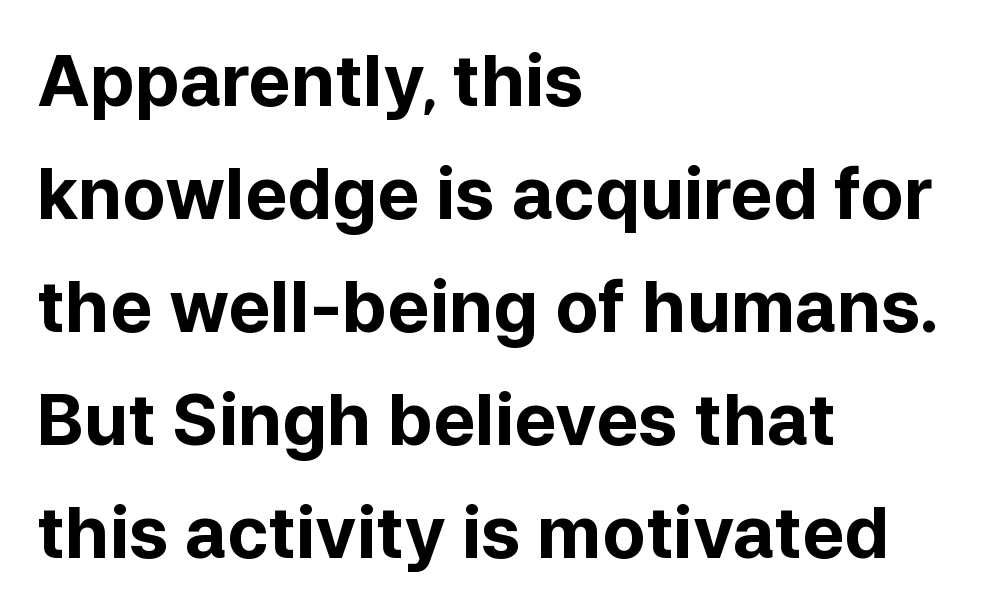
The image shows 71 px bold sans-serif type, upright; set left-aligned, normal line spacing (1.59x), normal letter spacing, not underlined; low stroke contrast and a medium x-height.
